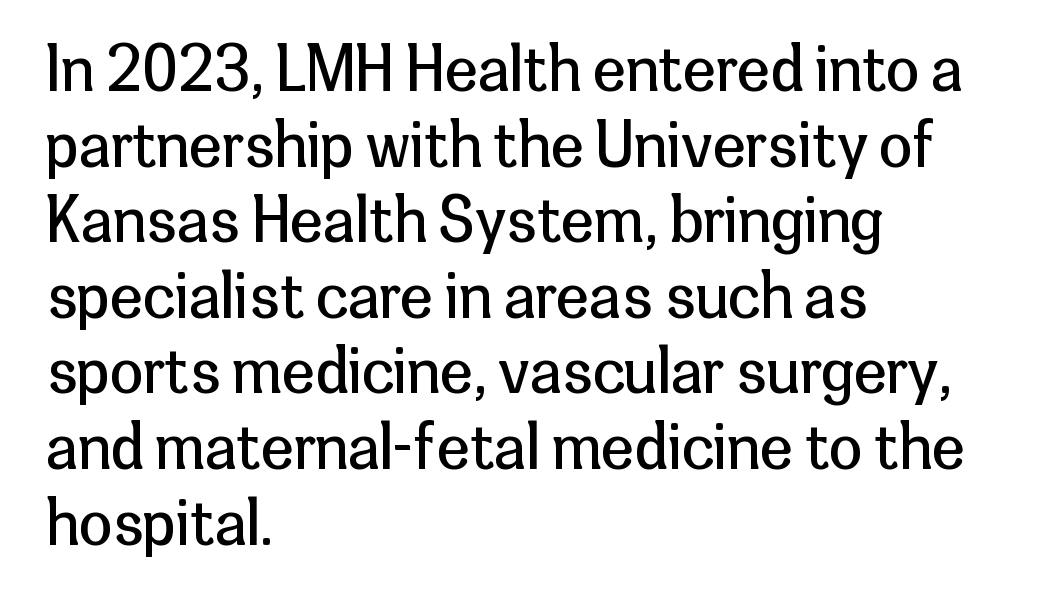
{"serif": "no", "italic": "no", "bold": "no", "weight": "regular", "width": "normal", "stroke_contrast": "low", "x_height": "medium", "monospaced": "no", "underline": "no", "align": "left", "line_spacing": "normal", "line_spacing_ratio": 1.26, "letter_spacing": "normal", "letter_spacing_em": 0.0, "glyph_px": 60}
